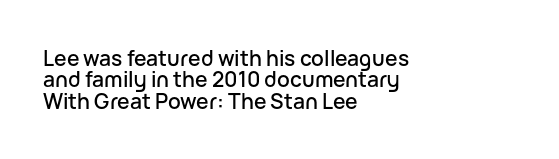
Q: Is the text italic (slanted)? A: No, it is upright.
Q: Is the text underlined? A: No.
Q: How is the paragraph aligned? A: Left-aligned.
Q: Is the spacing between letters normal or unusually wide? A: Normal.
Q: Is the spacing between lines tight, normal or loose? A: Tight.
